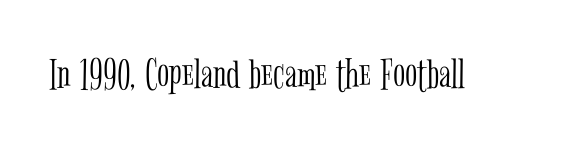
The image shows 45 px light, condensed serif type, upright; set normal letter spacing, not underlined; low stroke contrast and a medium x-height.
